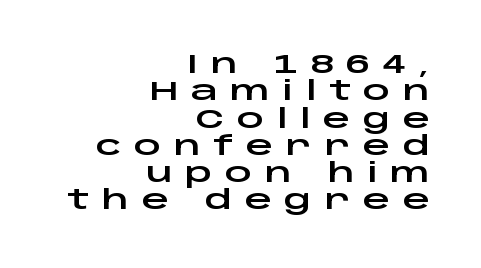
Q: Is the text italic (slanted)? A: No, it is upright.
Q: Is the text underlined? A: No.
Q: How is the paragraph aligned? A: Right-aligned.
Q: Is the spacing between letters normal or unusually wide? A: Unusually wide.
Q: Is the spacing between lines tight, normal or loose? A: Tight.
